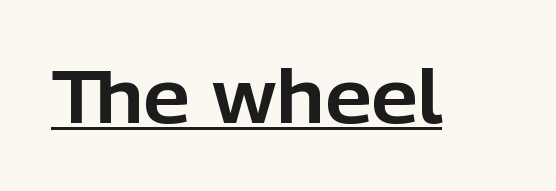
The image shows 74 px sans-serif type, upright; set normal letter spacing, underlined; low stroke contrast and a medium x-height.
